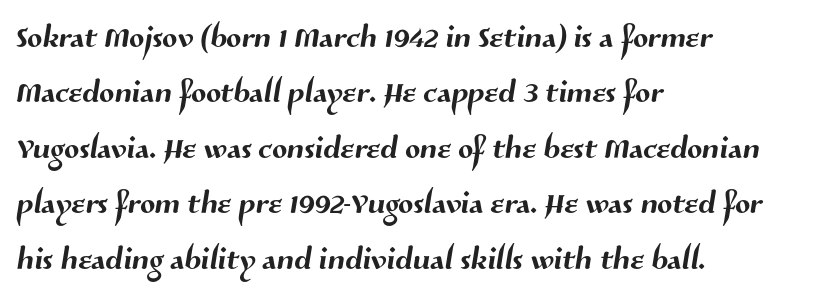
Q: Is the typeface a serif or a sans-serif typeface? A: Sans-serif.
Q: Is the text underlined? A: No.
Q: How is the paragraph aligned? A: Left-aligned.
Q: Is the spacing between letters normal or unusually wide? A: Normal.
Q: Is the spacing between lines tight, normal or loose? A: Normal.
Q: Width (condensed, normal, or wide)? A: Normal.
Q: Stroke contrast? A: Medium.
Q: x-height? A: Medium.
Q: Monospaced? A: No.
